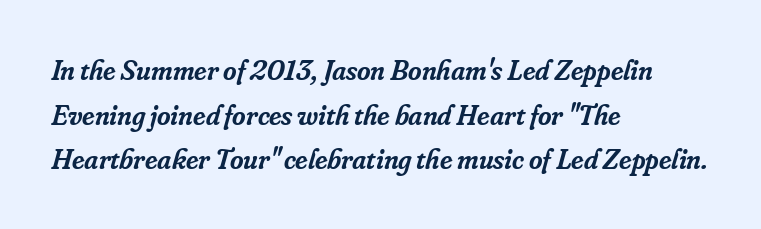
Q: Is the text bold? A: Semi-bold.
Q: Is the text italic (slanted)? A: Yes, it leans right by about 16 degrees.
Q: Is the typeface a serif or a sans-serif typeface? A: Serif.
Q: Is the text underlined? A: No.
Q: How is the paragraph aligned? A: Left-aligned.
Q: Is the spacing between letters normal or unusually wide? A: Normal.
Q: Is the spacing between lines tight, normal or loose? A: Normal.
Q: Width (condensed, normal, or wide)? A: Normal.
Q: Stroke contrast? A: Low.
Q: x-height? A: Small.
Q: Monospaced? A: No.
